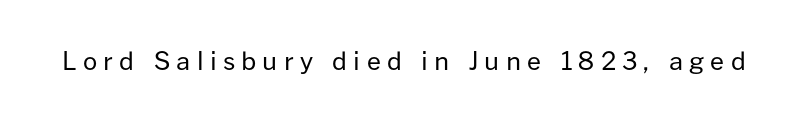
{"italic": "no", "bold": "no", "underline": "no", "letter_spacing": "wide", "letter_spacing_em": 0.25, "glyph_px": 25}
